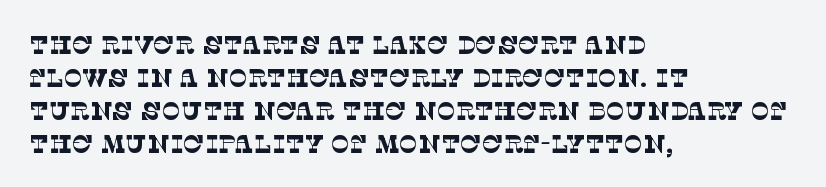
Quick note: underline off. This sample keeps an unexceptional amount of space between lines. Vertical stems look standard width or narrower in stroke. Letter spacing: default.
